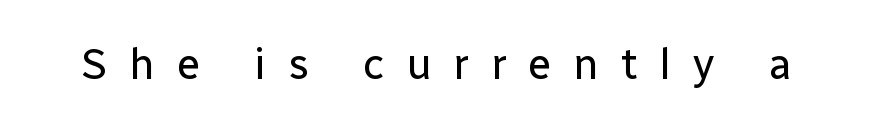
The font's upright variant was chosen for this text. These lines have a slow, spaced-out rhythm from letter to letter. The strip under each line holds only bare page. The type family on display is of the sans-serif kind.
